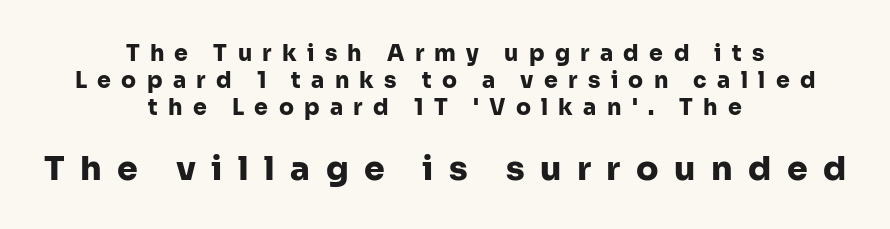
The image shows 33 px heavy sans-serif type, upright; set centered, line spacing 1.23x, unusually wide letter spacing (+0.47 em), not underlined; the second (bottom) block is 1.5x larger; low stroke contrast and a medium x-height.
